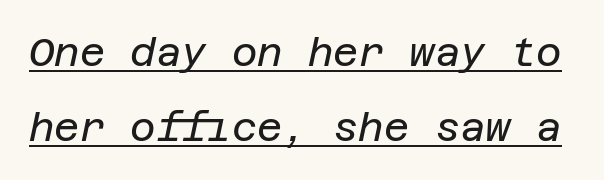
{"italic": "yes", "lean": "right", "slant_degrees": 12, "bold": "no", "weight": "regular", "width": "normal", "stroke_contrast": "low", "x_height": "large", "underline": "yes", "line_spacing": "loose", "line_spacing_ratio": 1.93, "letter_spacing": "normal", "letter_spacing_em": 0.0, "glyph_px": 39}
